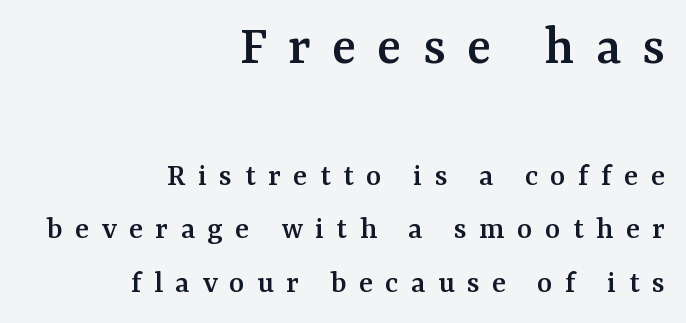
Q: Is the text italic (slanted)? A: No, it is upright.
Q: Is the typeface a serif or a sans-serif typeface? A: Serif.
Q: Is the text underlined? A: No.
Q: How is the paragraph aligned? A: Right-aligned.
Q: Is the spacing between letters normal or unusually wide? A: Unusually wide.
Q: Is the spacing between lines tight, normal or loose? A: Normal.
Q: Which block of text is set in a larger size, the first (top) or the second (bottom)? A: The first (top) one.
Q: Width (condensed, normal, or wide)? A: Normal.
Q: Stroke contrast? A: Medium.
Q: x-height? A: Medium.
Q: Monospaced? A: No.
